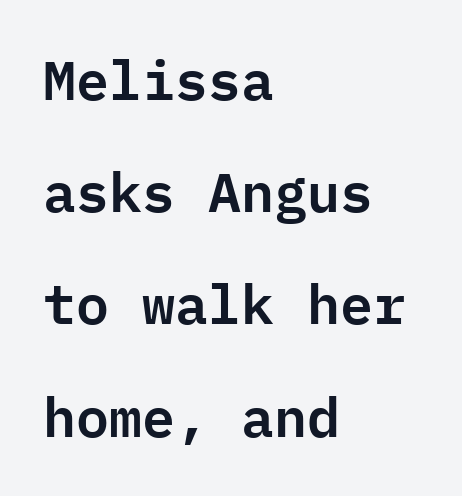
The image shows 55 px sans-serif type, upright, monospaced; set left-aligned, loose line spacing (2.04x), normal letter spacing, not underlined; low stroke contrast and a medium x-height.
